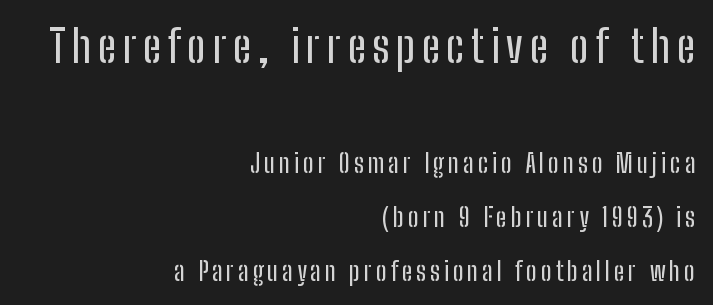
Two sizes are in play, and the larger belongs to the first block. Nobody drew a line under any word here. Spacing verdict: proportional, widths tailored to each character. Type style note: lacks serifs. You can tell it's not italic because the verticals are truly vertical. Each line ends at the same right margin while the left side varies.
